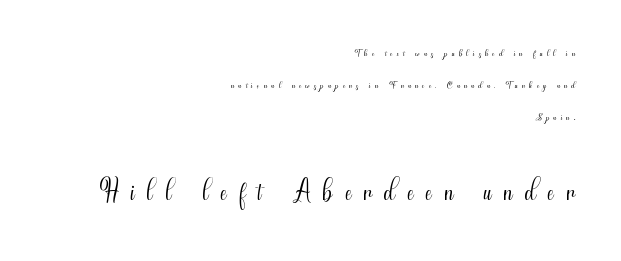
{"serif": "no", "bold": "no", "weight": "light", "width": "condensed", "stroke_contrast": "medium", "x_height": "small", "monospaced": "no", "underline": "no", "align": "right", "line_spacing": "loose", "line_spacing_ratio": 2.29, "letter_spacing": "wide", "letter_spacing_em": 0.31, "larger_block": "second", "size_ratio": 2.86, "glyph_px": 40}
